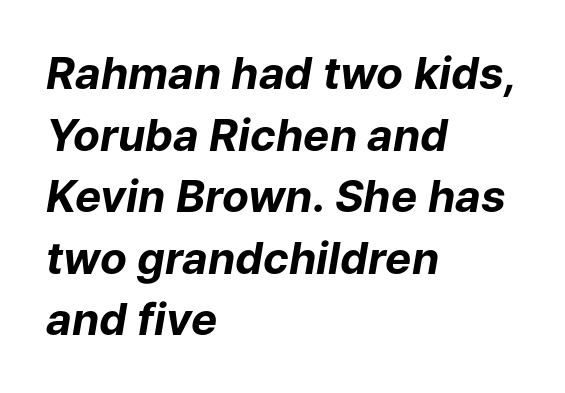
Q: Is the text bold? A: Yes.
Q: Is the text italic (slanted)? A: Yes, it leans right by about 9 degrees.
Q: Is the text underlined? A: No.
Q: How is the paragraph aligned? A: Left-aligned.
Q: Is the spacing between letters normal or unusually wide? A: Normal.
Q: Is the spacing between lines tight, normal or loose? A: Normal.
Q: Width (condensed, normal, or wide)? A: Normal.
Q: Stroke contrast? A: Low.
Q: x-height? A: Medium.
Q: Monospaced? A: No.
